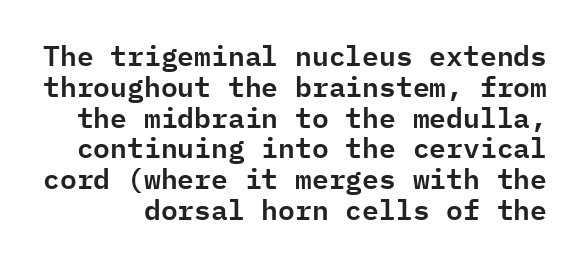
The image shows 28 px sans-serif type, upright, monospaced; set tight line spacing (1.1x), normal letter spacing, not underlined; low stroke contrast and a medium x-height.
